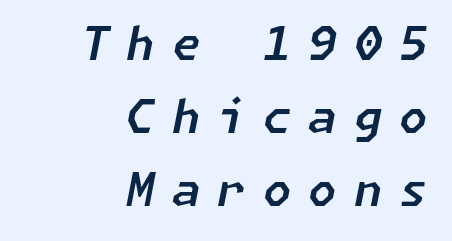
The image shows 46 px text type, italic (leaning right); set right-aligned, normal line spacing (1.59x), unusually wide letter spacing (+0.37 em), not underlined; low stroke contrast and a medium x-height.
